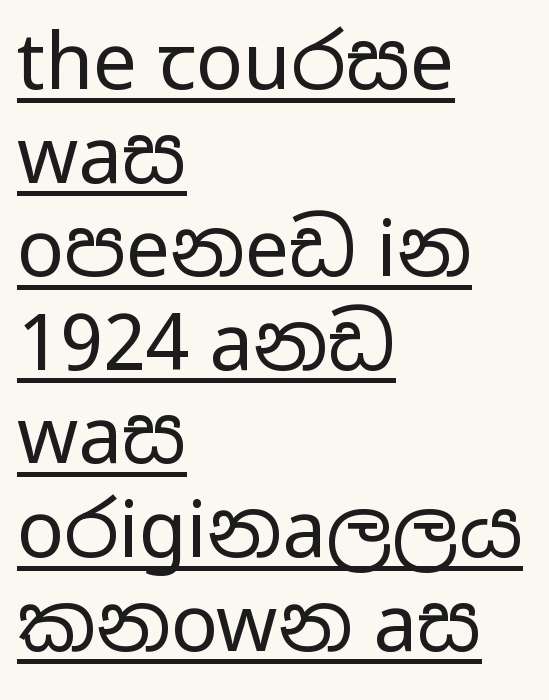
{"serif": "no", "italic": "no", "bold": "no", "weight": "regular", "width": "wide", "stroke_contrast": "low", "x_height": "medium", "monospaced": "no", "underline": "yes", "align": "left", "line_spacing_ratio": 1.2, "letter_spacing": "normal", "letter_spacing_em": 0.0, "glyph_px": 78}
